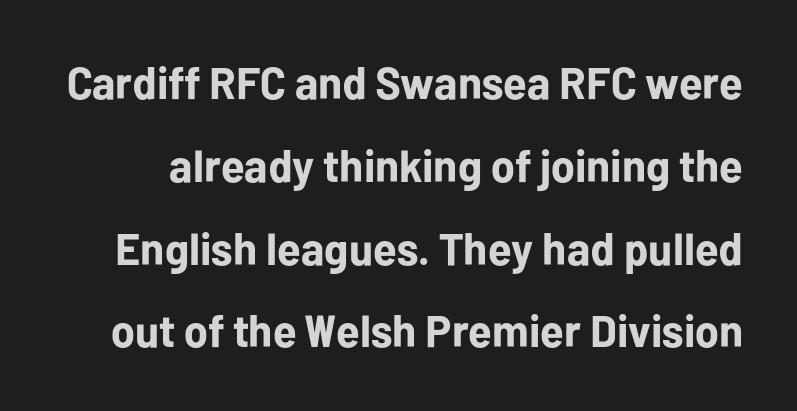
Posture: straight, roman, zero tilt. The face used here has the dense, thick strokes of a bold. This is sans-serif lettering, the kind often seen on screens and signage. Spacing verdict: proportional, widths tailored to each character.
